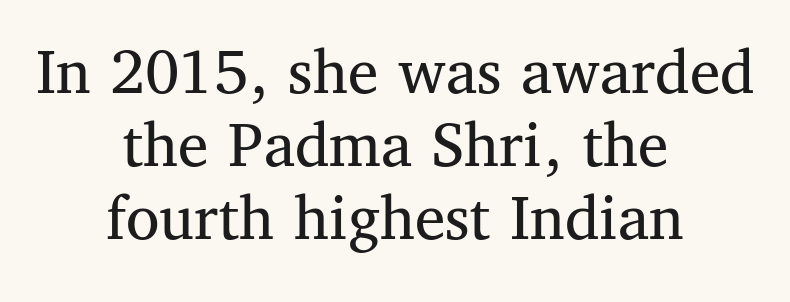
Q: Is the text bold? A: No.
Q: Is the text italic (slanted)? A: No, it is upright.
Q: Is the typeface a serif or a sans-serif typeface? A: Serif.
Q: Is the text underlined? A: No.
Q: How is the paragraph aligned? A: Centered.
Q: Is the spacing between letters normal or unusually wide? A: Normal.
Q: Is the spacing between lines tight, normal or loose? A: Tight.
Q: Width (condensed, normal, or wide)? A: Normal.
Q: Stroke contrast? A: Medium.
Q: x-height? A: Medium.
Q: Monospaced? A: No.
